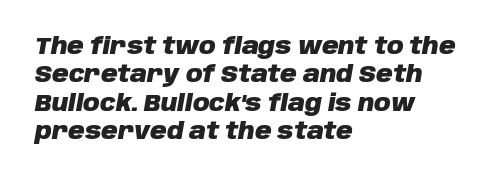
The image shows 23 px bold type, italic (leaning right); set left-aligned, line spacing 1.23x, normal letter spacing, not underlined.
